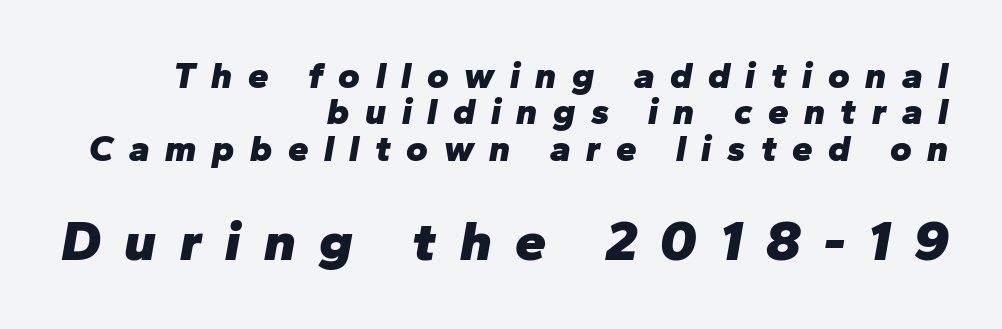
The image shows 56 px heavy type, italic (leaning right); set right-aligned, tight line spacing (0.98x), unusually wide letter spacing (+0.42 em), not underlined; the second (bottom) block is 1.51x larger; low stroke contrast and a medium x-height.
